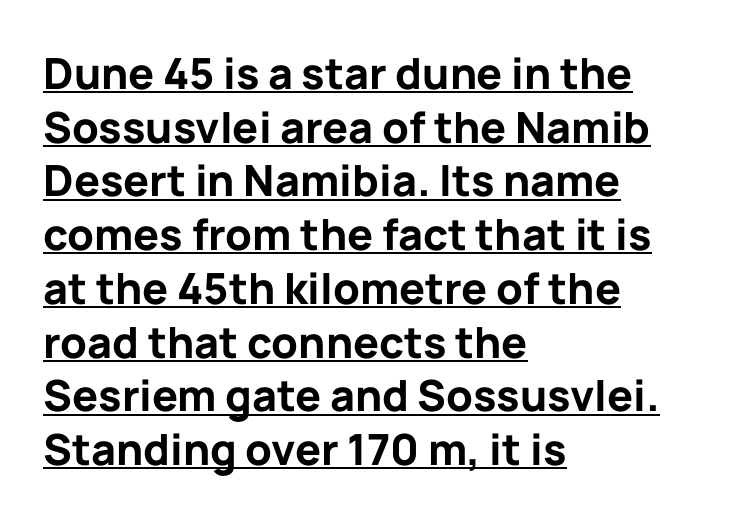
To sum up the face: it is a sans, with no serifs. Left-aligned paragraph, ragged on the right. Do the characters align in a grid? No, the font is proportional. What weight is shown? A full bold with thick strokes. These characters rest on top of a visible drawn line.
